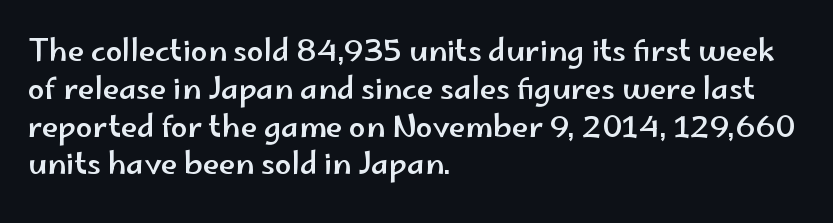
The rendering shows plain stroke endings on the letterforms — a sans-serif design. Is the letter spacing exaggerated? No — it looks like the ordinary default. The words here are not underlined. The designer left line spacing at the default.
